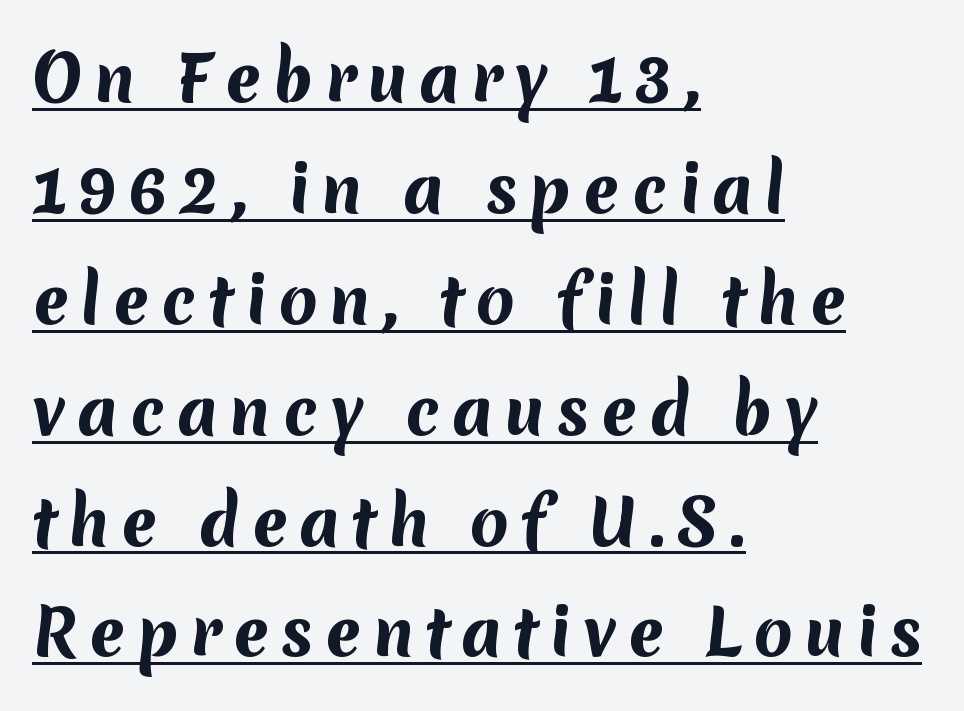
Do the characters align in a grid? No, the font is proportional. The typesetter has applied underlining to the passage shown. Stroke thickness is high; the sample reads as a true bold. No feet cap the strokes, marking this as sans-serif type.
